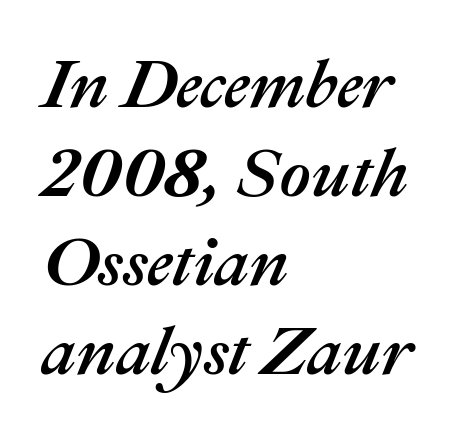
{"italic": "yes", "lean": "right", "slant_degrees": 22, "width": "normal", "stroke_contrast": "medium", "x_height": "medium", "monospaced": "no", "underline": "no", "align": "left", "line_spacing": "normal", "line_spacing_ratio": 1.31, "letter_spacing": "normal", "letter_spacing_em": 0.0, "glyph_px": 68}
